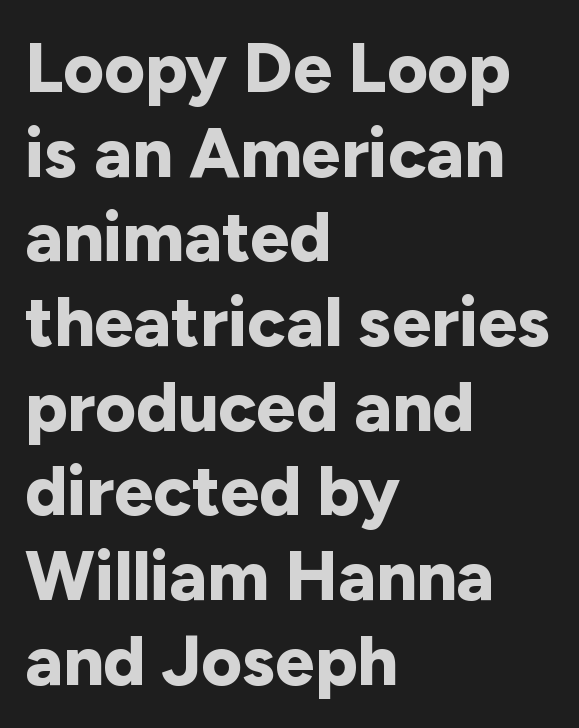
Every row of glyphs begins at an identical x-position on the left. Heavy-handed strokes throughout: this text is bold. Letters rest on an invisible, unmarked baseline. Each letter keeps its own natural width here, so spacing adapts to shape. The face used here is a sans, in the tradition of grotesques and geometrics. These lines were composed using upright roman letters.
